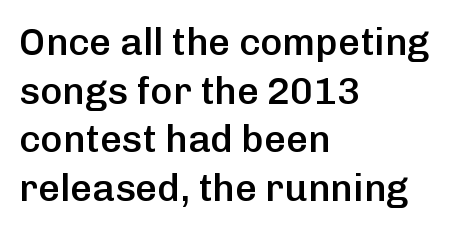
The image shows 38 px semibold sans-serif type, upright; set left-aligned, normal line spacing (1.28x), normal letter spacing, not underlined; low stroke contrast and a medium x-height.
